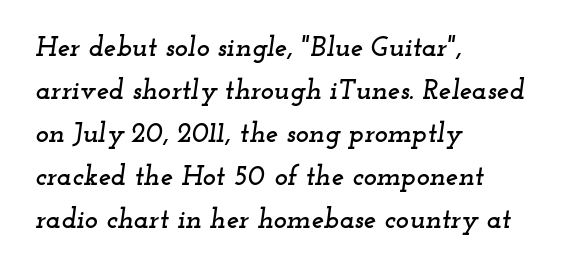
Compared with typical body copy, the letter spacing here is the same. The space directly below the letters is spotless. Emphasis-style slanted type is in use. Is this a fixed-width face? No — the glyphs have proportional, varying widths. Observe the serifs anchoring each vertical stroke in this sample. The rendering uses a moderate line-height, typical for paragraphs.
